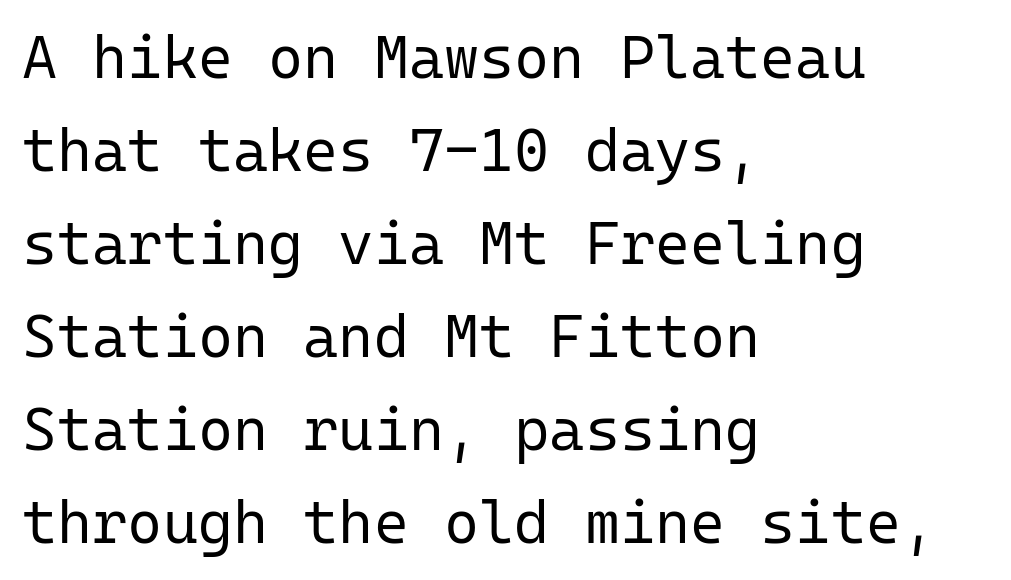
The image shows 60 px regular-weight sans-serif type, upright, monospaced; set left-aligned, normal line spacing (1.55x), normal letter spacing, not underlined; low stroke contrast and a medium x-height.
